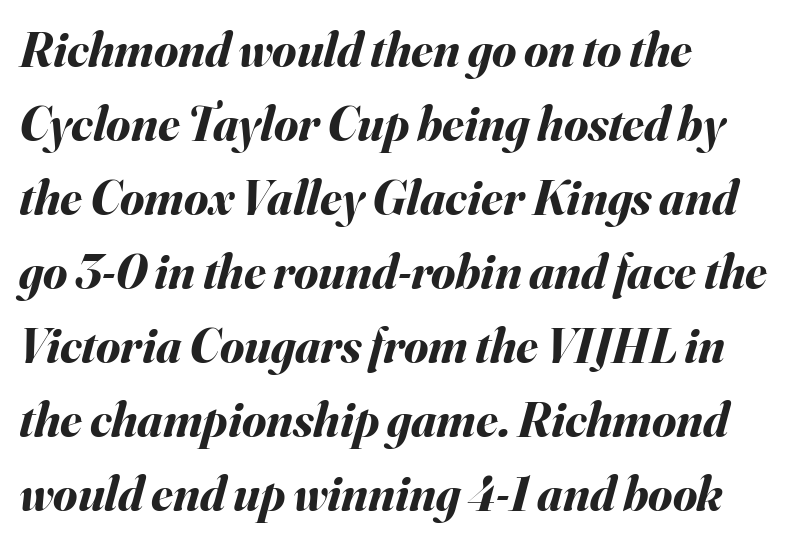
Designer's note — italics engaged. The letters advance in unequal steps, a hallmark of proportional type. Tracking here is standard; glyphs follow each other at the usual distance. The typesetter chose a ragged-right arrangement here.
